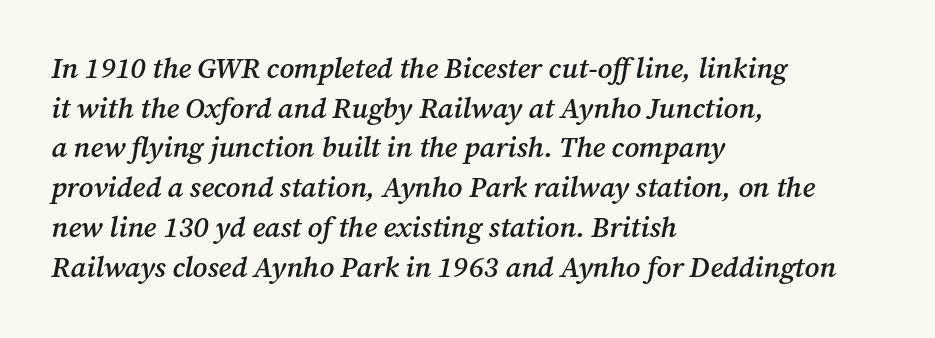
Q: Is the text bold? A: Semi-bold.
Q: Is the text italic (slanted)? A: Yes, it leans right by about 12 degrees.
Q: Is the typeface a serif or a sans-serif typeface? A: Serif.
Q: Is the text underlined? A: No.
Q: How is the paragraph aligned? A: Left-aligned.
Q: Is the spacing between letters normal or unusually wide? A: Normal.
Q: Is the spacing between lines tight, normal or loose? A: Normal.
Q: Width (condensed, normal, or wide)? A: Normal.
Q: Stroke contrast? A: Medium.
Q: x-height? A: Medium.
Q: Monospaced? A: No.
